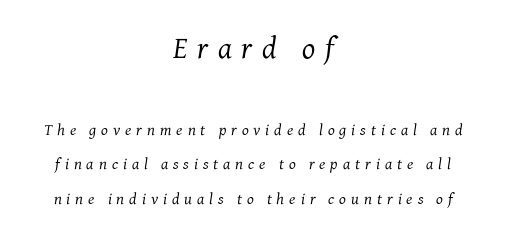
The image shows 31 px regular-weight serif type, italic (leaning right); set centered, loose line spacing (2.14x), unusually wide letter spacing (+0.31 em), not underlined; the first (top) block is 1.94x larger; medium stroke contrast and a medium x-height.
